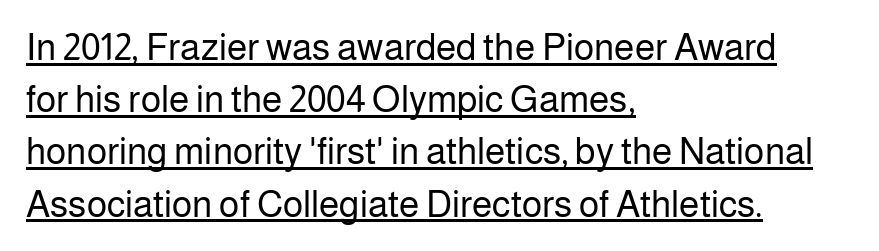
This is the regular roman posture of the typeface. Character widths vary here, with narrow letters taking less room than wide ones. A typographer would call this underscored text. Vertically, the passage feels balanced, rows spaced as you'd expect. Typographically, this falls in the sans-serif category. The weight tops out at a normal text grade.
